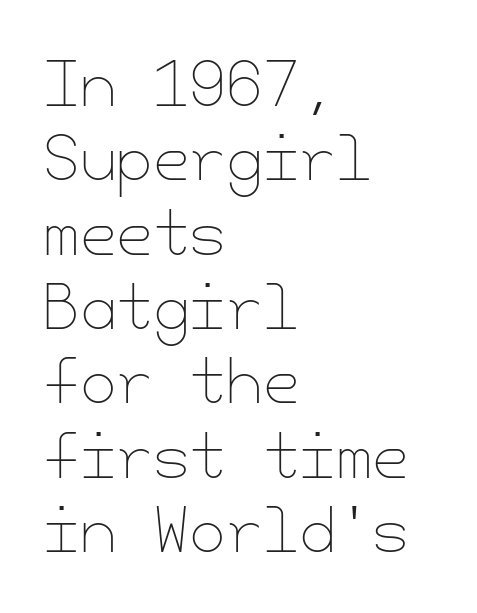
Check the space under the baseline: it is left empty. This block has exactly the height ordinary leading produces. Tracking here is standard; glyphs follow each other at the usual distance. Bold? No — there's no thickening of the strokes.
